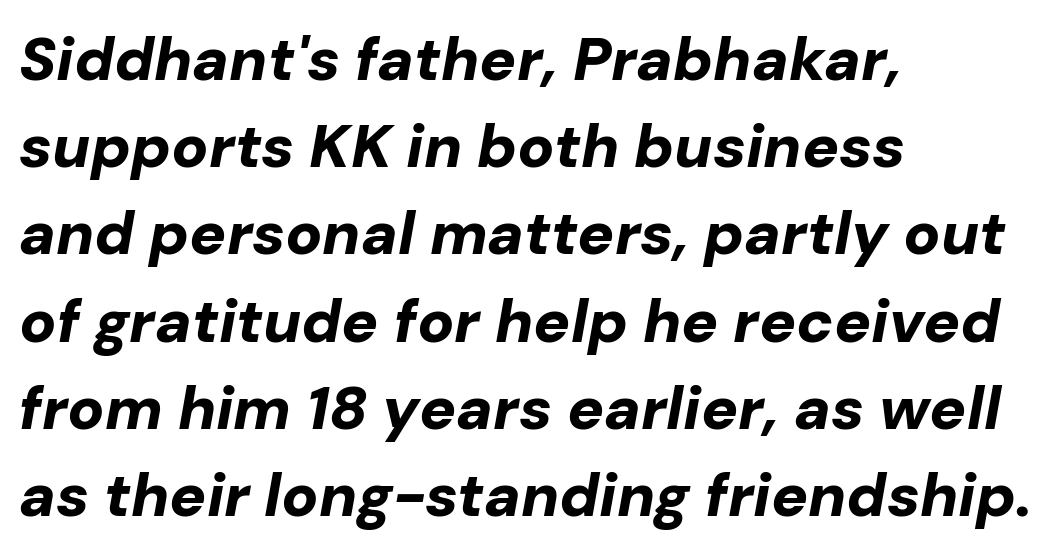
{"italic": "yes", "lean": "right", "slant_degrees": 10, "bold": "yes", "weight": "bold", "width": "normal", "stroke_contrast": "low", "x_height": "medium", "monospaced": "no", "underline": "no", "align": "left", "line_spacing": "normal", "line_spacing_ratio": 1.43, "letter_spacing": "normal", "letter_spacing_em": 0.0, "glyph_px": 61}
